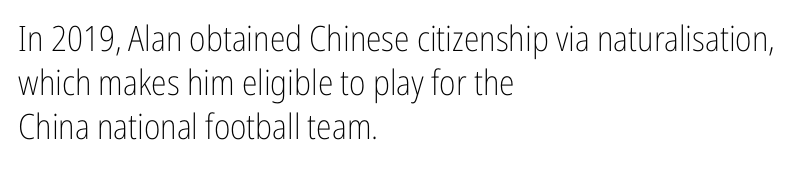
The typesetting does not lean heavy: it is not bold. Underline: absent. Baseline-to-baseline distance is the conventional proportion of letter height. Observe the ordinary spacing: letters are neighbours, not strangers. Quick note: not italic, upright. The letters advance in unequal steps, a hallmark of proportional type.
